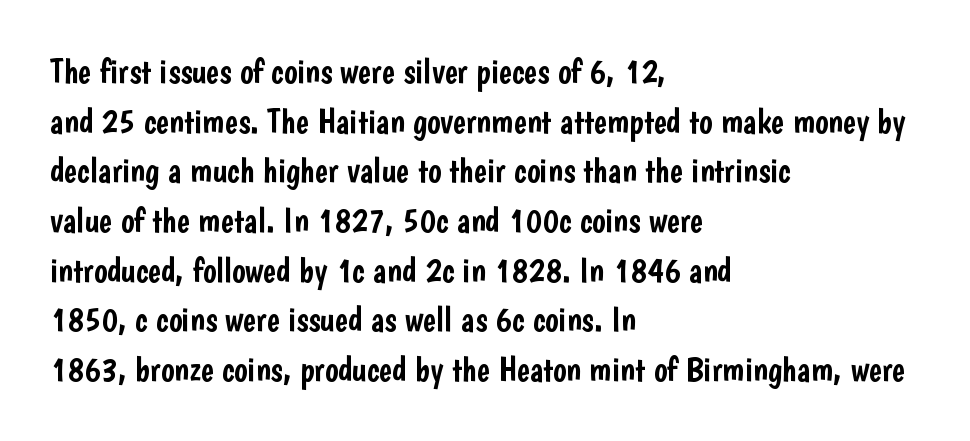
Spacing verdict: proportional, widths tailored to each character. Horizontal bands of white between lines are of average thickness. Notice how the passage keeps a crisp vertical edge on the left only. Observe the ordinary spacing: letters are neighbours, not strangers. Regarding serifs, this sample does without them. Nope, not italic — everything's standing straight.
